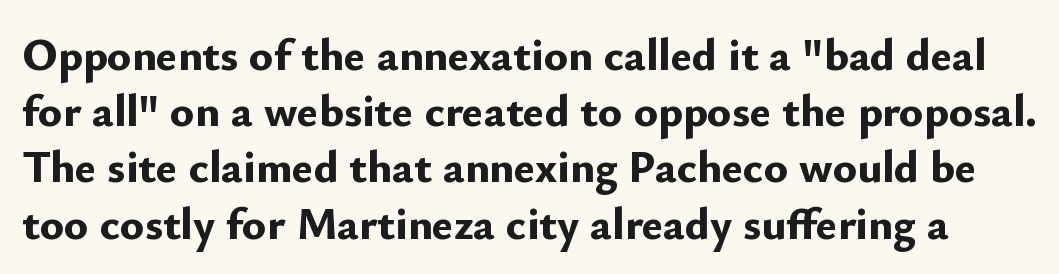
{"serif": "no", "italic": "no", "bold": "yes", "weight": "bold", "width": "normal", "stroke_contrast": "low", "x_height": "small", "monospaced": "no", "underline": "no", "line_spacing": "normal", "line_spacing_ratio": 1.25, "letter_spacing": "normal", "letter_spacing_em": 0.0, "glyph_px": 45}
